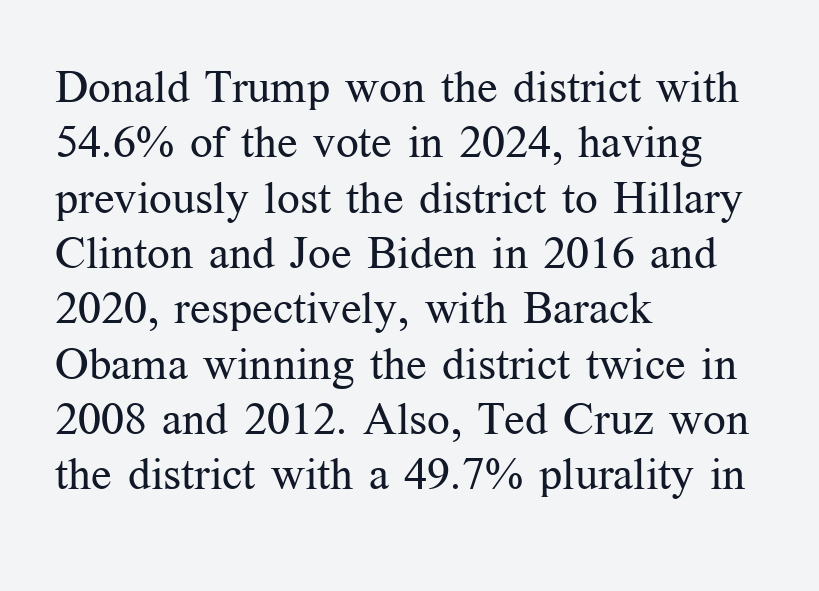
{"serif": "yes", "italic": "no", "bold": "no", "weight": "regular", "width": "normal", "stroke_contrast": "medium", "x_height": "medium", "monospaced": "no", "underline": "no", "align": "left", "line_spacing_ratio": 1.23, "letter_spacing": "normal", "letter_spacing_em": 0.0, "glyph_px": 45}
